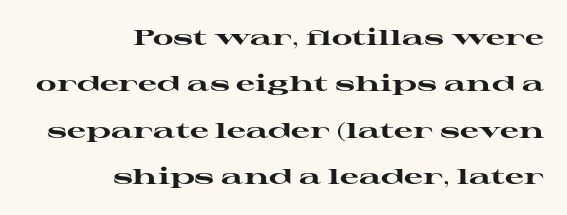
Any mark beneath the type? The region is blank. The line texture is even and compact thanks to regular tracking. These words are printed bold, with thick strokes throughout. Horizontal alignment here is rightward, an uncommon choice for prose. Posture: straight, roman, zero tilt. Successive baselines arrive slowly, with a big drop between each.
